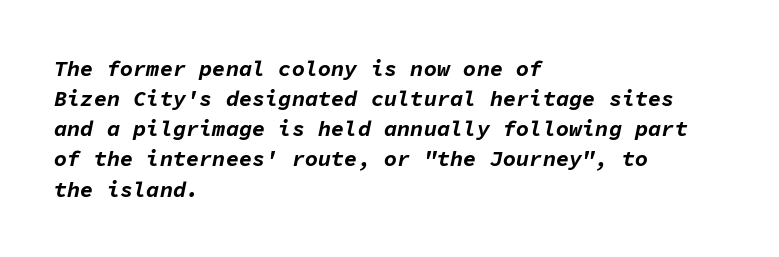
{"italic": "yes", "lean": "right", "slant_degrees": 11, "bold": "yes", "underline": "no", "align": "left", "line_spacing": "normal", "line_spacing_ratio": 1.37, "letter_spacing": "normal", "letter_spacing_em": 0.0, "glyph_px": 22}
